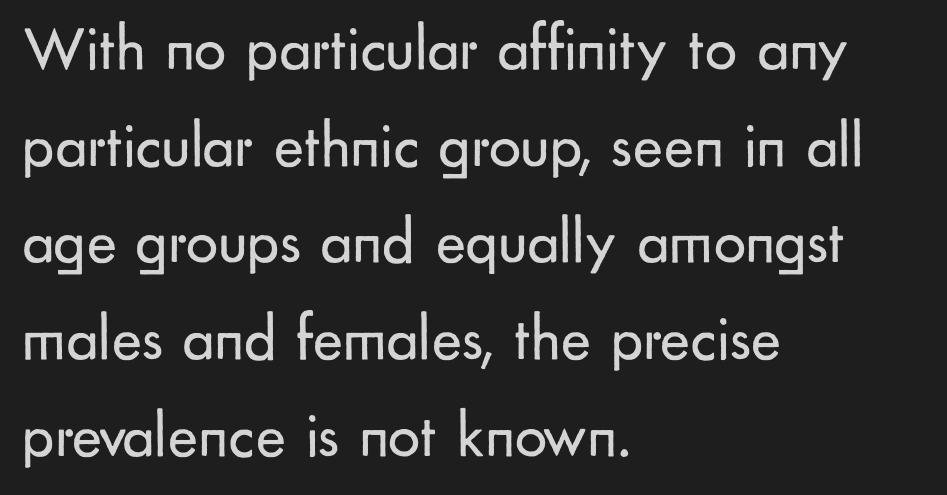
The image shows 64 px regular-weight sans-serif type, upright; set left-aligned, normal line spacing (1.51x), normal letter spacing, not underlined; low stroke contrast and a small x-height.
